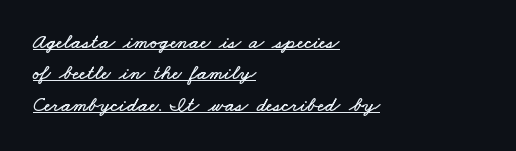
Q: Is the text underlined? A: Yes.
Q: How is the paragraph aligned? A: Left-aligned.
Q: Is the spacing between letters normal or unusually wide? A: Normal.
Q: Is the spacing between lines tight, normal or loose? A: Normal.
